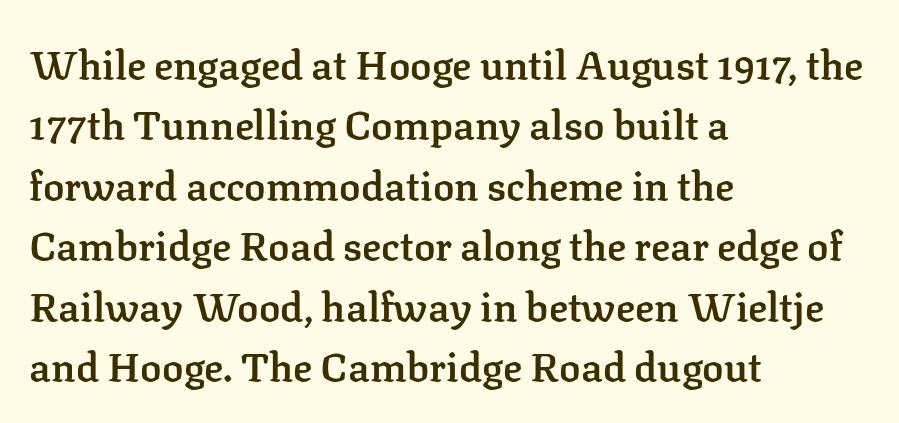
Q: Is the text bold? A: Semi-bold.
Q: Is the text italic (slanted)? A: No, it is upright.
Q: Is the typeface a serif or a sans-serif typeface? A: Serif.
Q: Is the text underlined? A: No.
Q: How is the paragraph aligned? A: Left-aligned.
Q: Is the spacing between letters normal or unusually wide? A: Normal.
Q: Is the spacing between lines tight, normal or loose? A: Normal.
Q: Width (condensed, normal, or wide)? A: Normal.
Q: Stroke contrast? A: Low.
Q: x-height? A: Medium.
Q: Monospaced? A: No.
